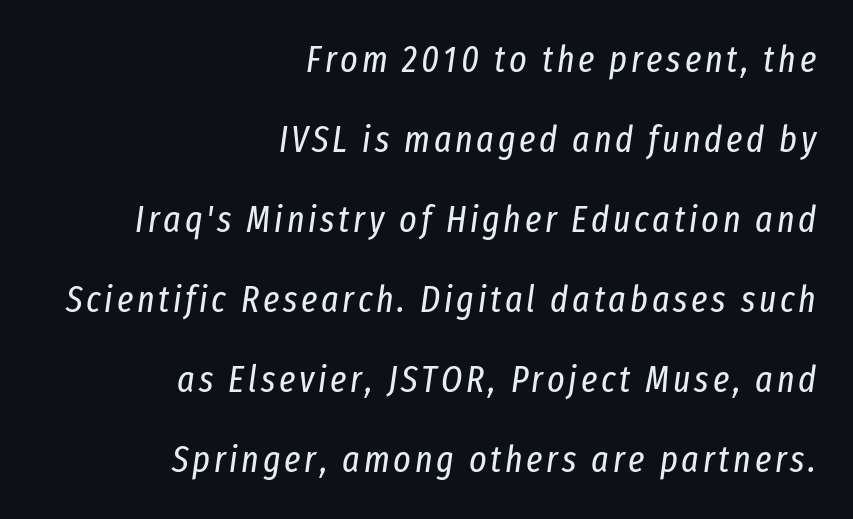
{"italic": "yes", "lean": "right", "slant_degrees": 8, "bold": "no", "weight": "regular", "width": "condensed", "stroke_contrast": "low", "x_height": "medium", "monospaced": "no", "underline": "no", "align": "right", "line_spacing": "loose", "line_spacing_ratio": 2.16, "glyph_px": 37}
